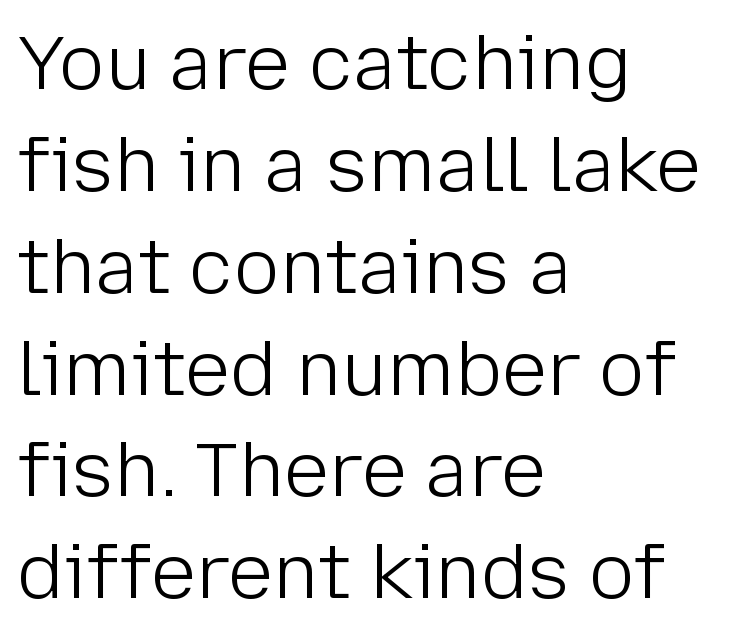
Q: Is the text bold? A: No.
Q: Is the text italic (slanted)? A: No, it is upright.
Q: Is the typeface a serif or a sans-serif typeface? A: Sans-serif.
Q: Is the text underlined? A: No.
Q: How is the paragraph aligned? A: Left-aligned.
Q: Is the spacing between letters normal or unusually wide? A: Normal.
Q: Is the spacing between lines tight, normal or loose? A: Normal.
Q: Width (condensed, normal, or wide)? A: Normal.
Q: Stroke contrast? A: Low.
Q: x-height? A: Medium.
Q: Monospaced? A: No.
